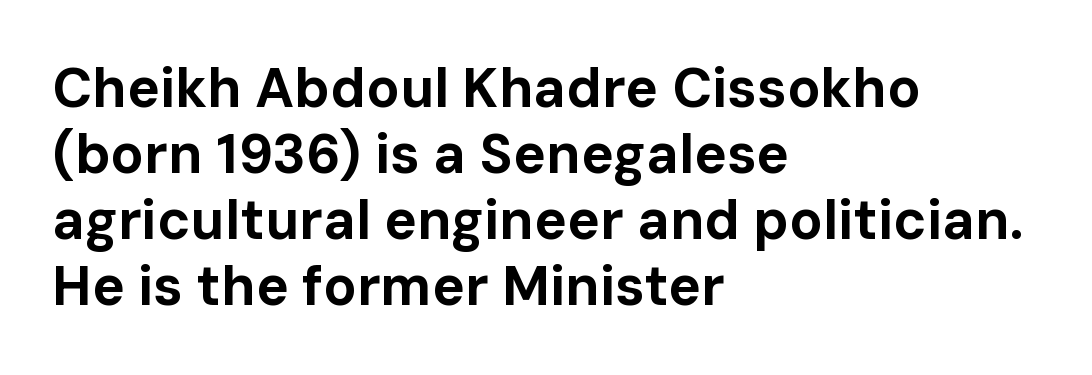
The image shows 55 px bold sans-serif type, upright; set left-aligned, line spacing 1.2x, normal letter spacing, not underlined; low stroke contrast and a medium x-height.
